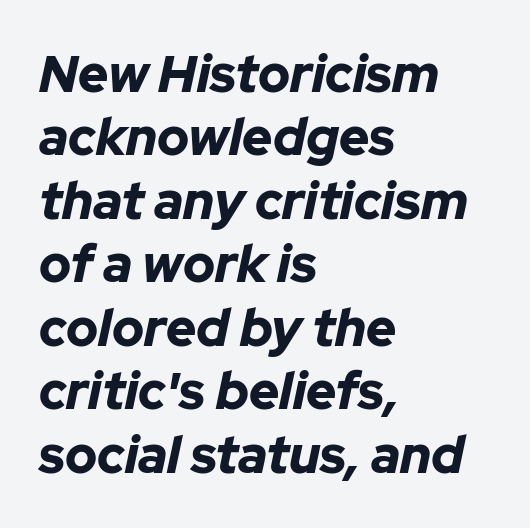
The image shows 52 px bold type, italic (leaning right); set left-aligned, line spacing 1.22x, normal letter spacing, not underlined; low stroke contrast and a medium x-height.
